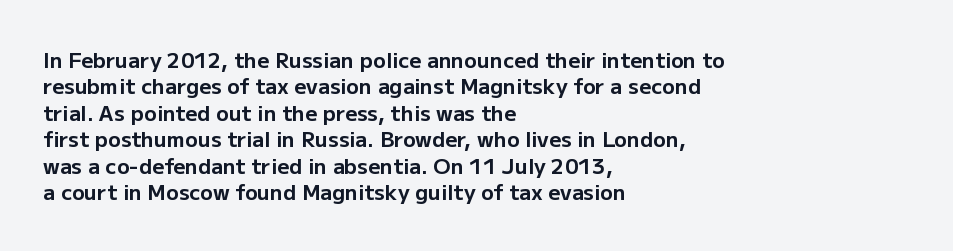
Q: Is the text bold? A: Yes.
Q: Is the text italic (slanted)? A: No, it is upright.
Q: Is the text underlined? A: No.
Q: How is the paragraph aligned? A: Left-aligned.
Q: Is the spacing between letters normal or unusually wide? A: Normal.
Q: Is the spacing between lines tight, normal or loose? A: Normal.
